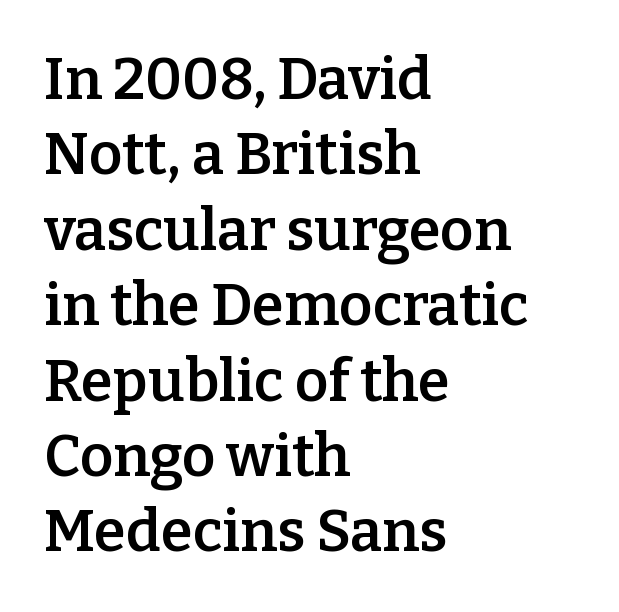
{"serif": "yes", "italic": "no", "bold": "semi", "weight": "semibold", "width": "normal", "stroke_contrast": "low", "x_height": "medium", "monospaced": "no", "underline": "no", "align": "left", "line_spacing": "normal", "line_spacing_ratio": 1.3, "letter_spacing": "normal", "letter_spacing_em": 0.0, "glyph_px": 58}
